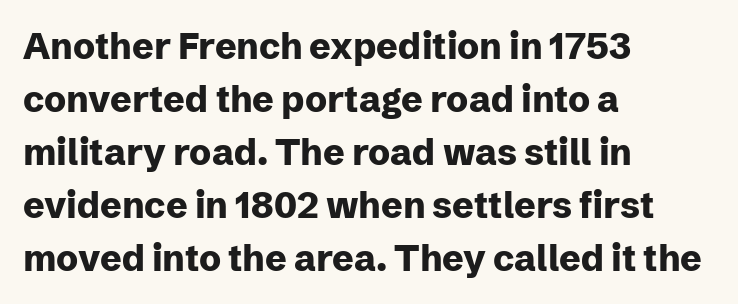
Q: Is the text bold? A: Yes.
Q: Is the text italic (slanted)? A: No, it is upright.
Q: Is the typeface a serif or a sans-serif typeface? A: Sans-serif.
Q: Is the text underlined? A: No.
Q: How is the paragraph aligned? A: Left-aligned.
Q: Is the spacing between letters normal or unusually wide? A: Normal.
Q: Is the spacing between lines tight, normal or loose? A: Normal.
Q: Width (condensed, normal, or wide)? A: Normal.
Q: Stroke contrast? A: Low.
Q: x-height? A: Medium.
Q: Monospaced? A: No.
